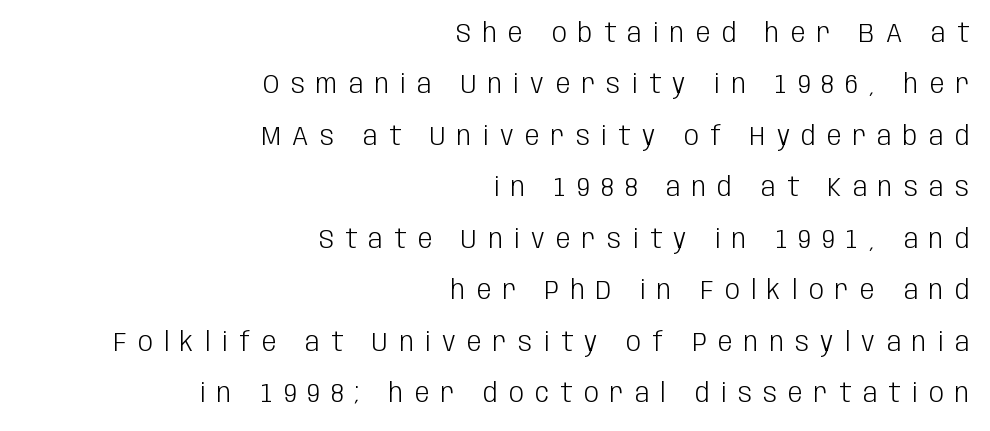
The image shows 26 px text type, upright; set right-aligned, loose line spacing (1.98x), unusually wide letter spacing (+0.44 em), not underlined.
